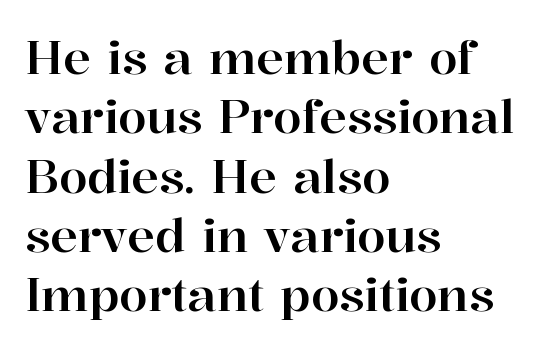
Q: Is the text italic (slanted)? A: No, it is upright.
Q: Is the typeface a serif or a sans-serif typeface? A: Serif.
Q: Is the text underlined? A: No.
Q: How is the paragraph aligned? A: Left-aligned.
Q: Is the spacing between letters normal or unusually wide? A: Normal.
Q: Is the spacing between lines tight, normal or loose? A: Normal.
Q: Width (condensed, normal, or wide)? A: Normal.
Q: Stroke contrast? A: High.
Q: x-height? A: Medium.
Q: Monospaced? A: No.
